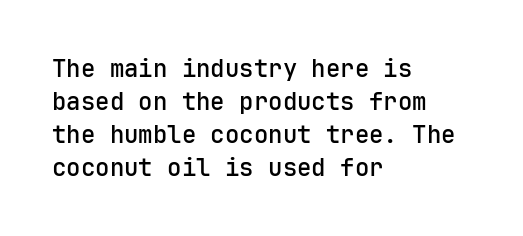
Q: Is the text bold? A: Semi-bold.
Q: Is the text italic (slanted)? A: No, it is upright.
Q: Is the text underlined? A: No.
Q: How is the paragraph aligned? A: Left-aligned.
Q: Is the spacing between letters normal or unusually wide? A: Normal.
Q: Is the spacing between lines tight, normal or loose? A: Normal.
